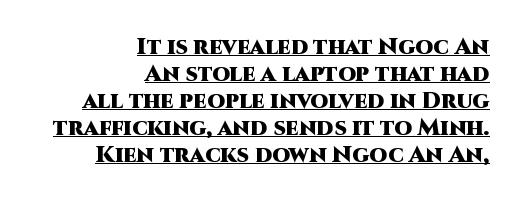
The image shows 23 px bold type, upright; set right-aligned, line spacing 1.17x, normal letter spacing, underlined.
